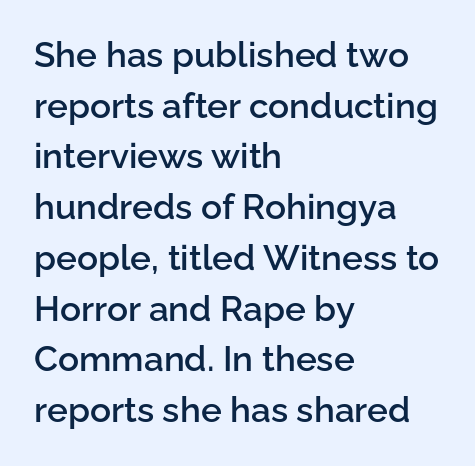
The image shows 35 px semibold sans-serif type, upright; set left-aligned, normal line spacing (1.45x), normal letter spacing, not underlined; low stroke contrast and a medium x-height.
